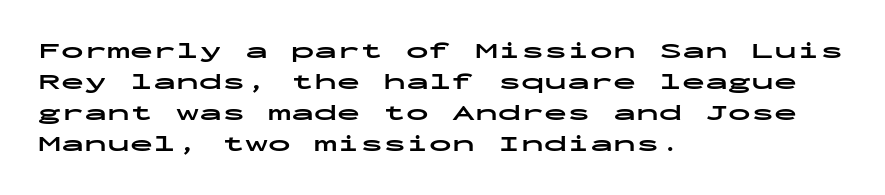
Q: Is the text bold? A: Yes.
Q: Is the text italic (slanted)? A: No, it is upright.
Q: Is the text underlined? A: No.
Q: How is the paragraph aligned? A: Left-aligned.
Q: Is the spacing between letters normal or unusually wide? A: Normal.
Q: Is the spacing between lines tight, normal or loose? A: Normal.
